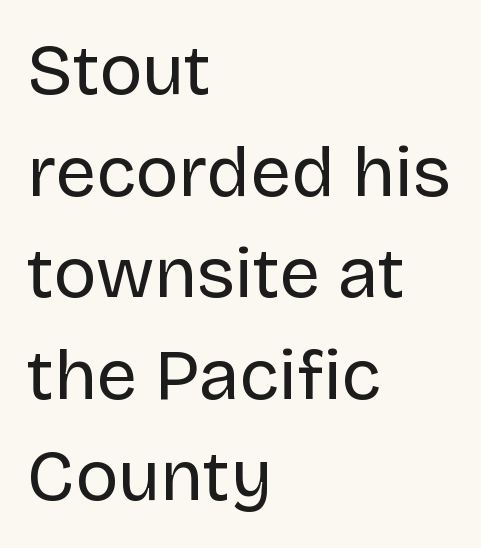
The image shows 72 px regular-weight sans-serif type, upright; set left-aligned, normal line spacing (1.41x), normal letter spacing, not underlined; low stroke contrast and a large x-height.
